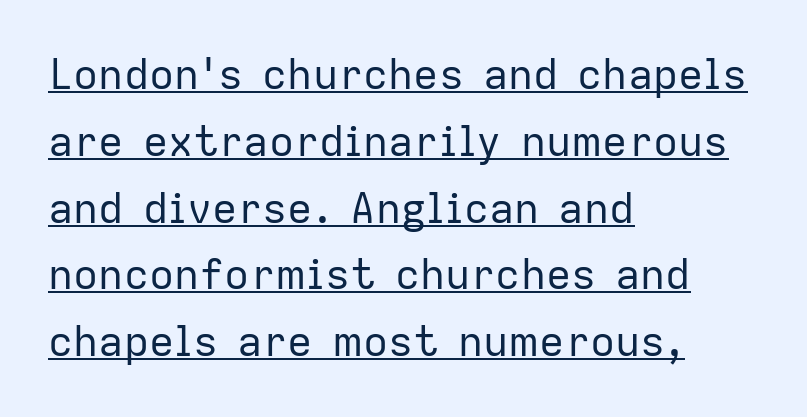
The image shows 42 px regular-weight sans-serif type, upright; set left-aligned, normal line spacing (1.59x), normal letter spacing, underlined; low stroke contrast and a medium x-height.
